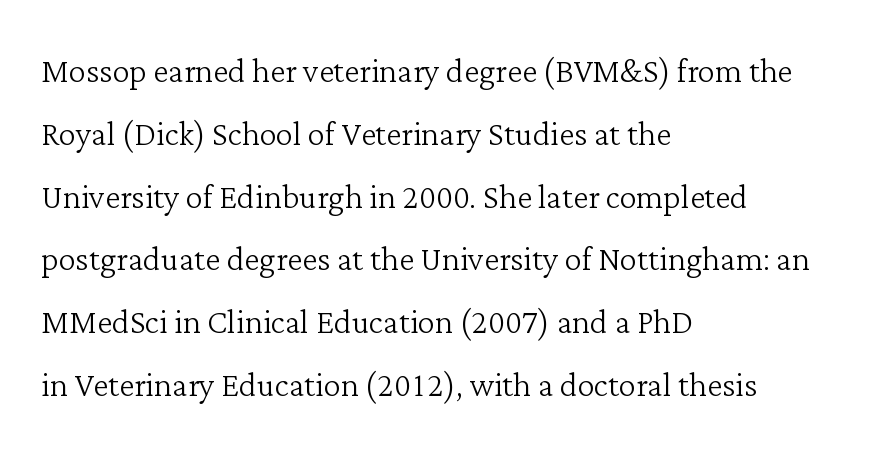
{"serif": "yes", "italic": "no", "bold": "no", "weight": "light", "width": "normal", "stroke_contrast": "low", "x_height": "medium", "monospaced": "no", "underline": "no", "align": "left", "line_spacing": "normal", "line_spacing_ratio": 1.46, "letter_spacing": "normal", "letter_spacing_em": 0.0, "glyph_px": 43}
